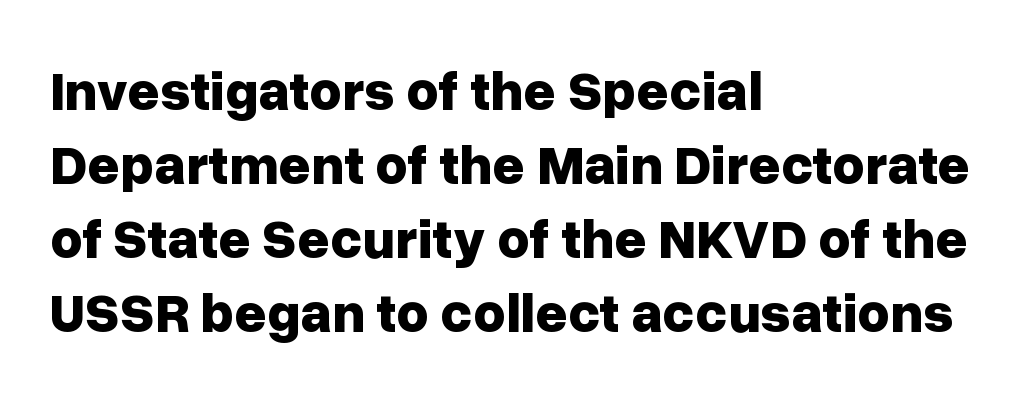
{"serif": "no", "italic": "no", "bold": "yes", "weight": "bold", "width": "normal", "stroke_contrast": "low", "x_height": "medium", "monospaced": "no", "underline": "no", "align": "left", "line_spacing": "normal", "line_spacing_ratio": 1.32, "letter_spacing": "normal", "letter_spacing_em": 0.0, "glyph_px": 56}
